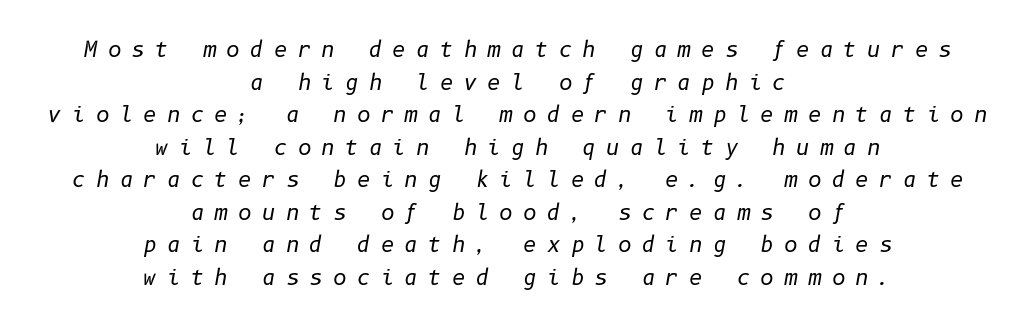
The image shows 21 px text type, italic (leaning right); set centered, normal line spacing (1.55x), unusually wide letter spacing (+0.48 em), not underlined.
